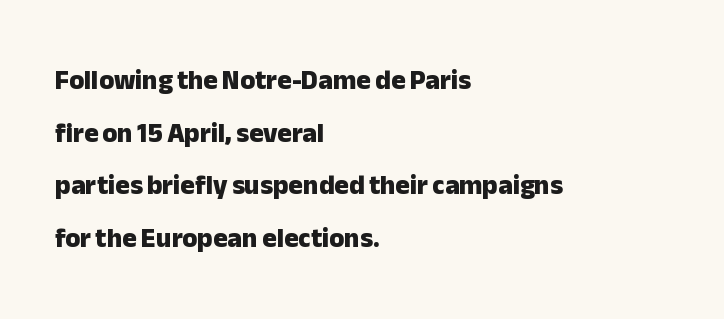
The image shows 27 px bold type, upright; set left-aligned, loose line spacing (1.95x), normal letter spacing, not underlined.
